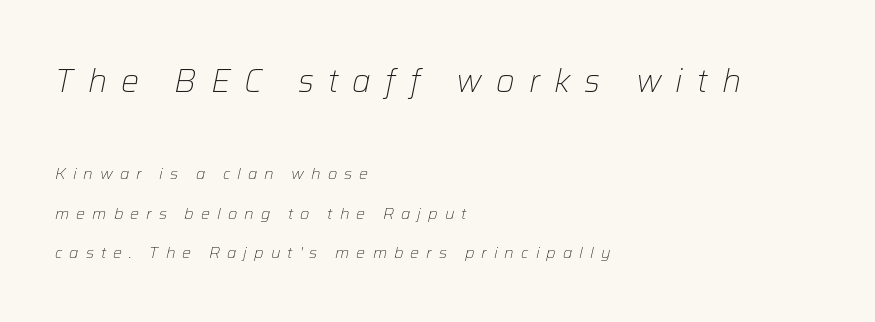
Do the characters align in a grid? No, the font is proportional. This block would shrink considerably if given ordinary leading; it's expanded now. Stems and bowls with no extra thickness — not bold. The strip under each line holds only bare page.
